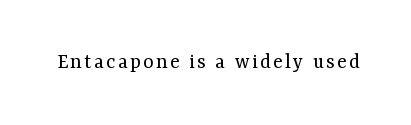
The image shows 22 px text type, upright; set not underlined.
